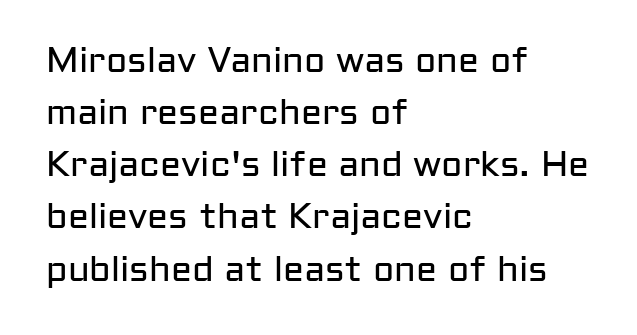
{"serif": "no", "italic": "no", "bold": "no", "weight": "regular", "width": "normal", "stroke_contrast": "low", "x_height": "medium", "monospaced": "no", "underline": "no", "align": "left", "line_spacing": "normal", "line_spacing_ratio": 1.49, "letter_spacing": "normal", "letter_spacing_em": 0.0, "glyph_px": 35}
